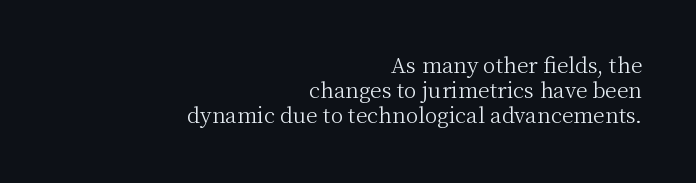
Stem width sits at or under what a default text font uses. Just letters on the line, the space beneath them empty. This rendering leaves character spacing at its baseline value. The lettering stays uniformly vertical, giving the passage a roman look. Caption: multi-line text, flush right, ragged left.
